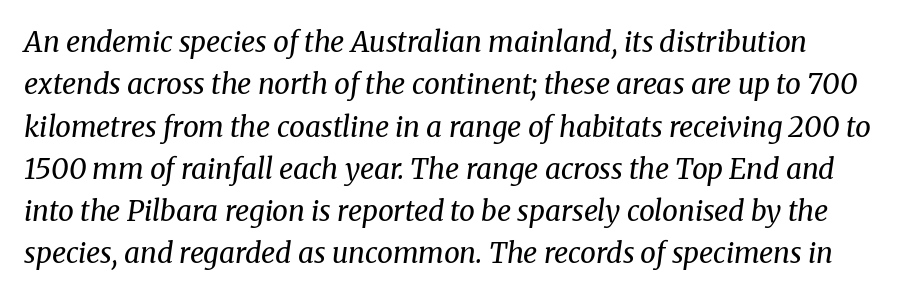
The image shows 28 px regular-weight serif type, italic (leaning right); set left-aligned, normal line spacing (1.51x), normal letter spacing, not underlined; medium stroke contrast and a medium x-height.
